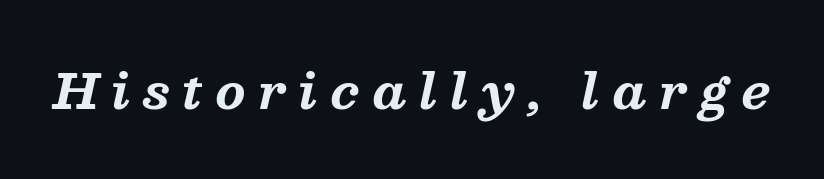
The image shows 48 px bold serif type, italic (leaning right); set unusually wide letter spacing (+0.27 em), not underlined; medium stroke contrast and a medium x-height.
